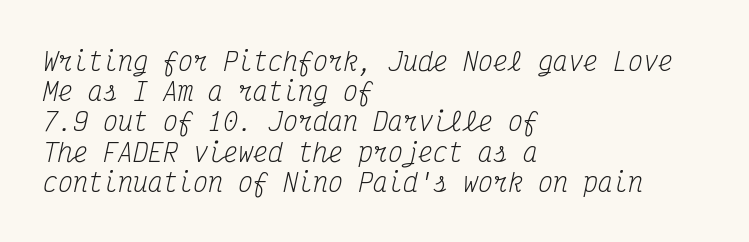
The image shows 25 px text type, italic (leaning right); set left-aligned, line spacing 1.21x, normal letter spacing, not underlined.
